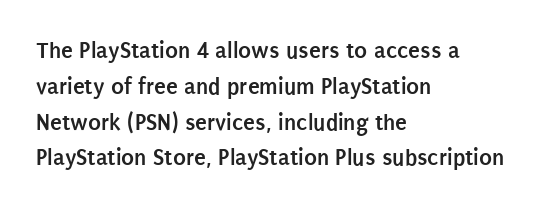
The image shows 24 px bold type, upright; set left-aligned, normal line spacing (1.49x), normal letter spacing, not underlined.
